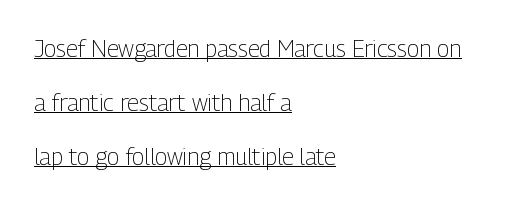
A typographer would call this underscored text. Ink coverage per letter is moderate at most. One-word summary of the alignment: left. Interline gaps are noticeably wide in this sample. Nobody touched the tracking dial on this one.
